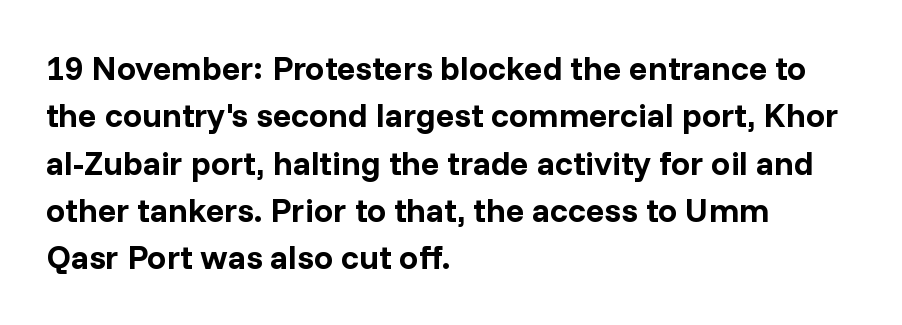
The image shows 34 px bold sans-serif type, upright; set left-aligned, normal line spacing (1.39x), normal letter spacing, not underlined; low stroke contrast and a medium x-height.
